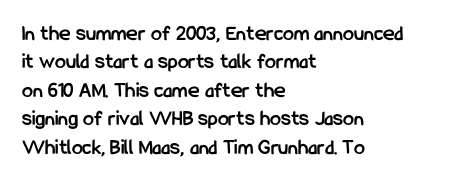
This is the regular roman posture of the typeface. The lines in this sample share a left origin and differ only in where they stop. Standard letterfit; no display-style spreading of the glyphs. Heavy-handed strokes throughout: this text is bold. The space directly below the letters is spotless.
